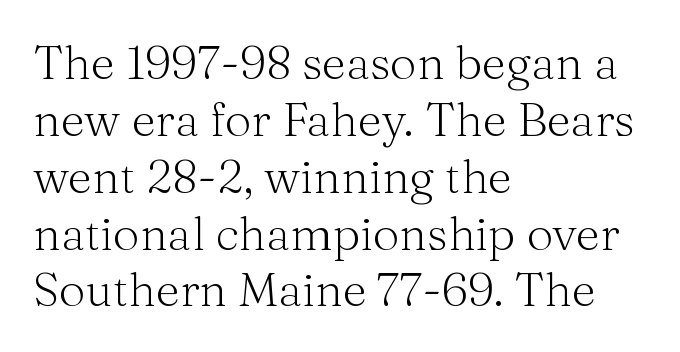
The lines in this sample share a left origin and differ only in where they stop. Weight: regular or lighter. Character widths vary here, with narrow letters taking less room than wide ones. Tall strokes in this sample are plumb rather than angled. The baseline area is clear.
